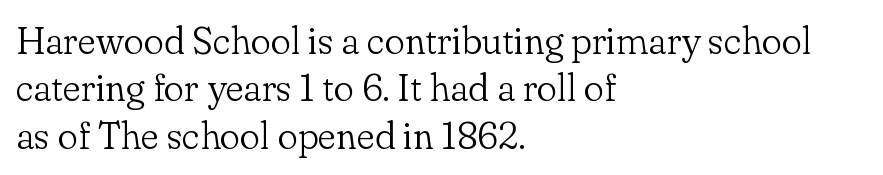
Each word holds together tightly as a unit, with standard inter-letter gaps. Line beginnings align vertically; line endings do not. Line spacing here is normal. Italic: no, the glyphs are upright roman. No word sits above an underline. The strokes carry an ordinary text weight at most.
